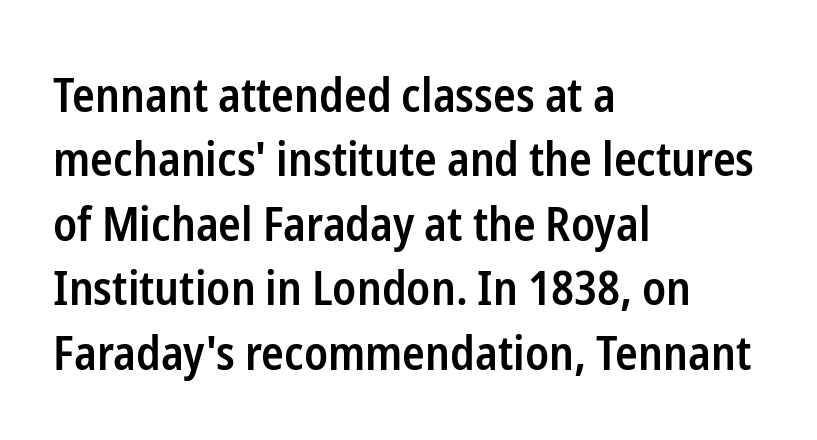
Q: Is the text bold? A: Semi-bold.
Q: Is the text italic (slanted)? A: No, it is upright.
Q: Is the typeface a serif or a sans-serif typeface? A: Sans-serif.
Q: Is the text underlined? A: No.
Q: How is the paragraph aligned? A: Left-aligned.
Q: Is the spacing between letters normal or unusually wide? A: Normal.
Q: Is the spacing between lines tight, normal or loose? A: Normal.
Q: Width (condensed, normal, or wide)? A: Condensed.
Q: Stroke contrast? A: Low.
Q: x-height? A: Medium.
Q: Monospaced? A: No.
